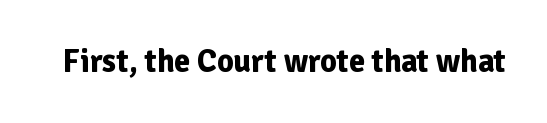
{"serif": "no", "italic": "no", "bold": "yes", "weight": "bold", "width": "normal", "stroke_contrast": "low", "x_height": "medium", "monospaced": "no", "underline": "no", "letter_spacing": "normal", "letter_spacing_em": 0.0, "glyph_px": 32}
